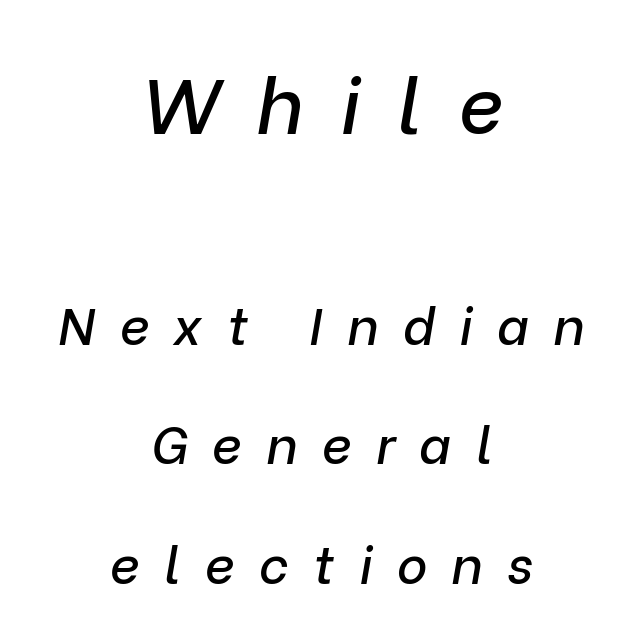
Q: Is the text italic (slanted)? A: Yes, it leans right by about 9 degrees.
Q: Is the text underlined? A: No.
Q: How is the paragraph aligned? A: Centered.
Q: Is the spacing between letters normal or unusually wide? A: Unusually wide.
Q: Is the spacing between lines tight, normal or loose? A: Loose.
Q: Which block of text is set in a larger size, the first (top) or the second (bottom)? A: The first (top) one.
Q: Width (condensed, normal, or wide)? A: Normal.
Q: Stroke contrast? A: Low.
Q: x-height? A: Medium.
Q: Monospaced? A: No.
